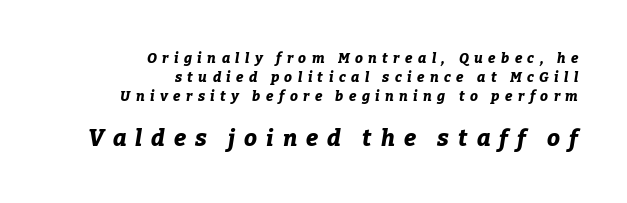
The image shows 23 px bold type, italic (leaning right); set right-aligned, normal line spacing (1.35x), unusually wide letter spacing (+0.39 em), not underlined; the second (bottom) block is 1.64x larger.
